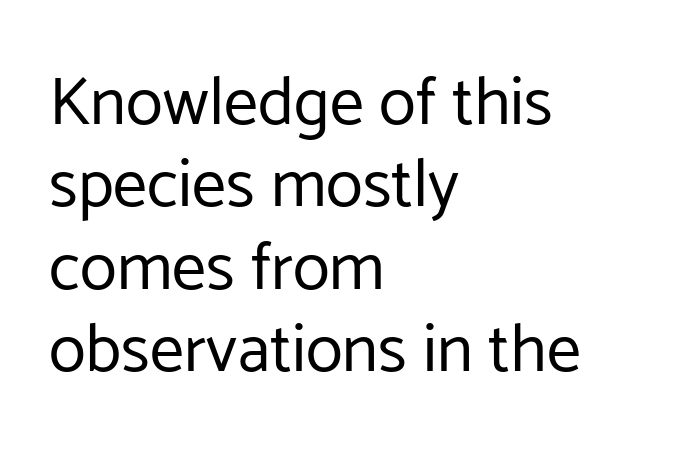
{"serif": "no", "italic": "no", "bold": "no", "weight": "regular", "width": "normal", "stroke_contrast": "low", "x_height": "medium", "monospaced": "no", "underline": "no", "align": "left", "line_spacing_ratio": 1.21, "letter_spacing": "normal", "letter_spacing_em": 0.0, "glyph_px": 68}
